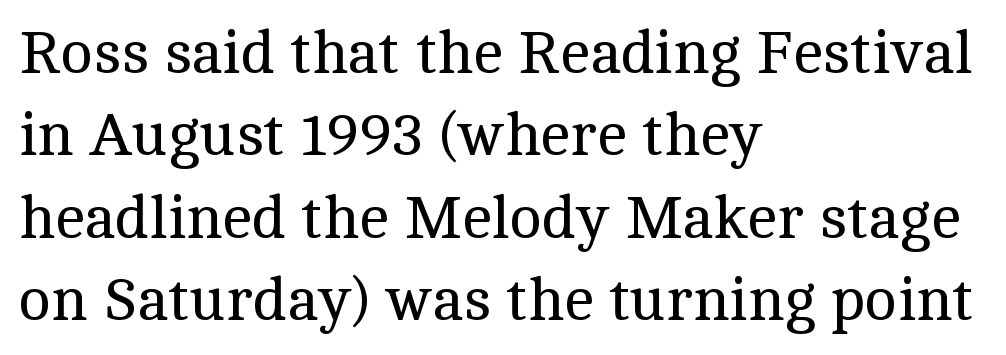
The image shows 61 px regular-weight serif type, upright; set left-aligned, normal line spacing (1.35x), normal letter spacing, not underlined; a medium x-height.
